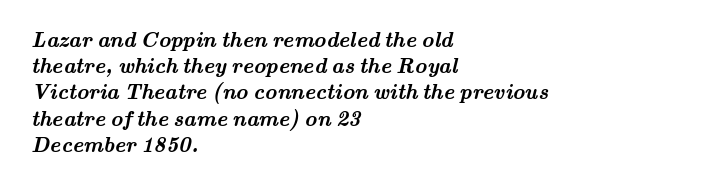
{"bold": "yes", "underline": "no", "align": "left", "line_spacing": "normal", "line_spacing_ratio": 1.25, "letter_spacing": "normal", "letter_spacing_em": 0.0, "glyph_px": 21}
